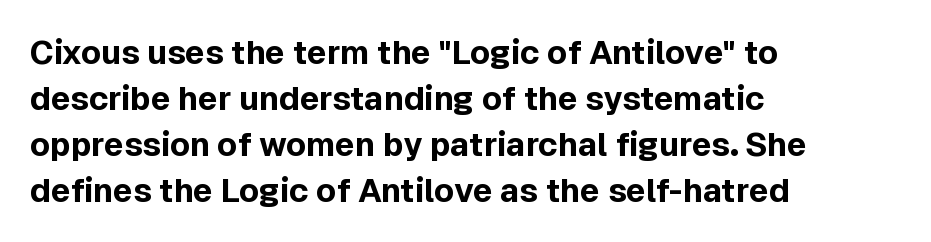
Honestly, the letter spacing is just normal — you wouldn't notice it. Honestly, the row spacing looks completely unremarkable. One-word summary of the alignment: left. The passage shown is typed in a proportional face where columns would drift. Each letter's strokes conclude bluntly, with no projecting serifs. Italic? Not at all — the glyphs are vertical.
